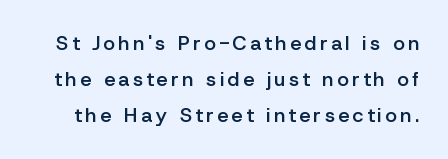
The image shows 20 px text type, upright; set line spacing 1.81x, not underlined.
